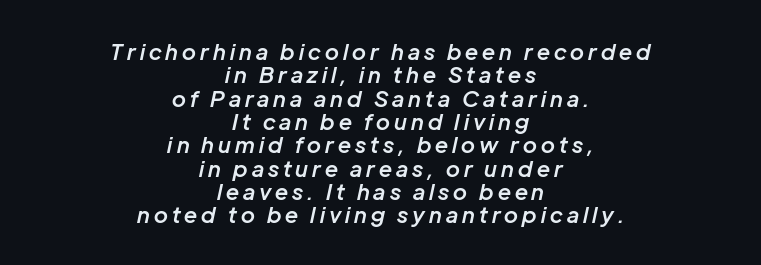
{"italic": "yes", "lean": "right", "slant_degrees": 12, "bold": "semi", "underline": "no", "align": "center", "line_spacing": "tight", "line_spacing_ratio": 1.06, "glyph_px": 22}
